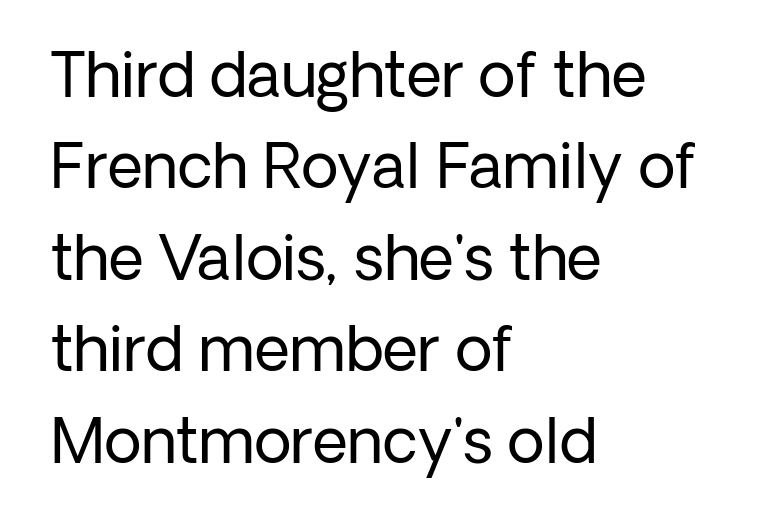
A typesetter would mark this as roman, not italic. These lines keep a tight, regular rhythm from letter to letter. The cut favours lightness, reaching ordinary text weight at its darkest. The glyphs in this specimen are sans serif. The rows are spaced the way most documents space them.
